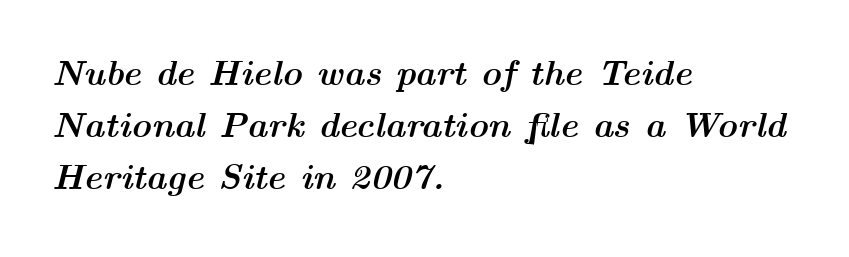
Q: Is the text bold? A: Yes.
Q: Is the text italic (slanted)? A: Yes, it leans right by about 14 degrees.
Q: Is the text underlined? A: No.
Q: How is the paragraph aligned? A: Left-aligned.
Q: Is the spacing between letters normal or unusually wide? A: Normal.
Q: Is the spacing between lines tight, normal or loose? A: Normal.
Q: Width (condensed, normal, or wide)? A: Wide.
Q: Stroke contrast? A: Medium.
Q: x-height? A: Medium.
Q: Monospaced? A: No.
